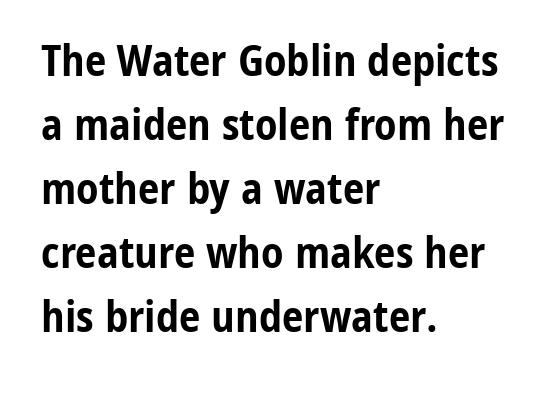
{"serif": "no", "italic": "no", "bold": "yes", "weight": "bold", "width": "condensed", "stroke_contrast": "low", "x_height": "medium", "monospaced": "no", "underline": "no", "align": "left", "line_spacing": "normal", "line_spacing_ratio": 1.49, "letter_spacing": "normal", "letter_spacing_em": 0.0, "glyph_px": 43}
